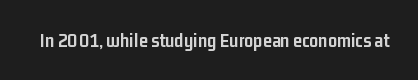
The image shows 20 px bold type, upright; set normal letter spacing, not underlined.
